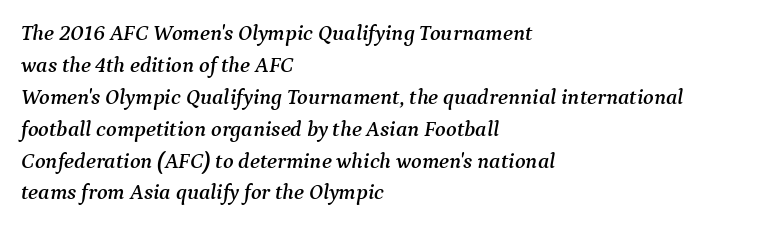
{"italic": "yes", "lean": "right", "slant_degrees": 9, "underline": "no", "align": "left", "line_spacing": "normal", "line_spacing_ratio": 1.45, "letter_spacing": "normal", "letter_spacing_em": 0.0, "glyph_px": 22}
